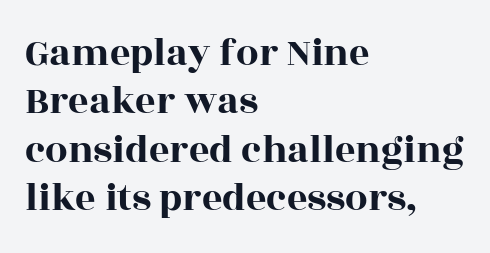
Q: Is the text italic (slanted)? A: No, it is upright.
Q: Is the typeface a serif or a sans-serif typeface? A: Serif.
Q: Is the text underlined? A: No.
Q: How is the paragraph aligned? A: Left-aligned.
Q: Is the spacing between letters normal or unusually wide? A: Normal.
Q: Width (condensed, normal, or wide)? A: Wide.
Q: x-height? A: Large.
Q: Monospaced? A: No.
